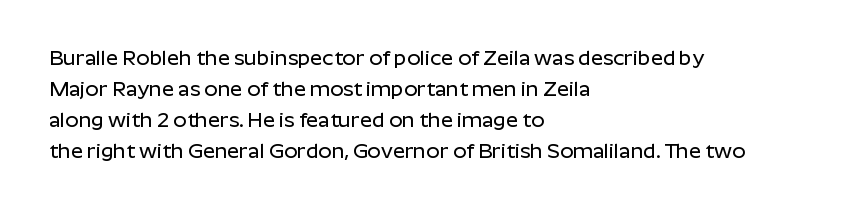
{"italic": "no", "underline": "no", "align": "left", "line_spacing": "normal", "line_spacing_ratio": 1.47, "letter_spacing": "normal", "letter_spacing_em": 0.0, "glyph_px": 21}
